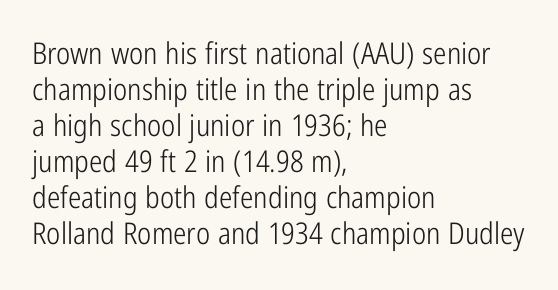
{"serif": "no", "italic": "no", "bold": "no", "weight": "light", "width": "condensed", "stroke_contrast": "low", "x_height": "medium", "monospaced": "no", "underline": "no", "align": "left", "line_spacing_ratio": 1.2, "letter_spacing": "normal", "letter_spacing_em": 0.0, "glyph_px": 30}
